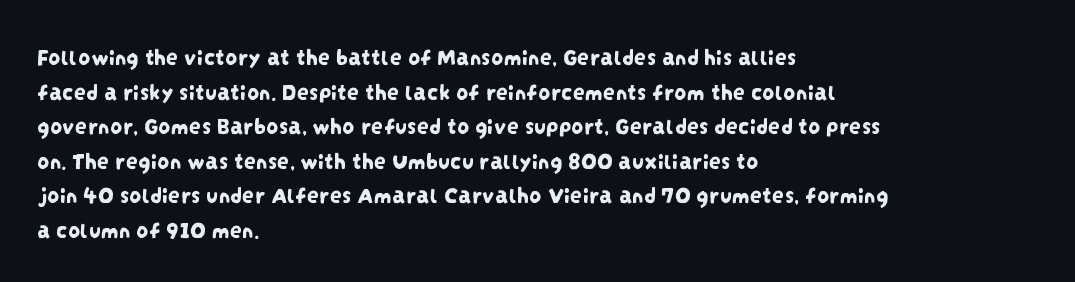
This sample uses plain, unmodified letter spacing. The text block is weighted toward the left margin, trailing off unevenly rightward. Letters rest on an invisible, unmarked baseline. Does the leading feel generous? No, just average.
